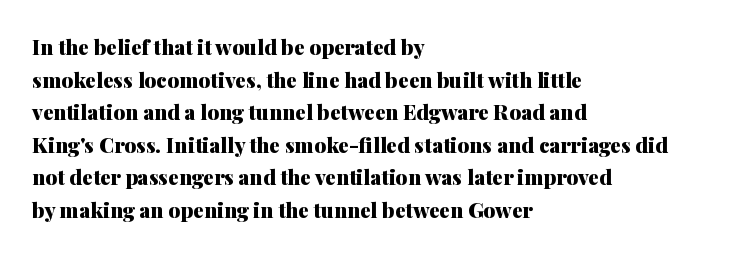
Q: Is the text bold? A: Yes.
Q: Is the text italic (slanted)? A: No, it is upright.
Q: Is the text underlined? A: No.
Q: How is the paragraph aligned? A: Left-aligned.
Q: Is the spacing between letters normal or unusually wide? A: Normal.
Q: Is the spacing between lines tight, normal or loose? A: Normal.
